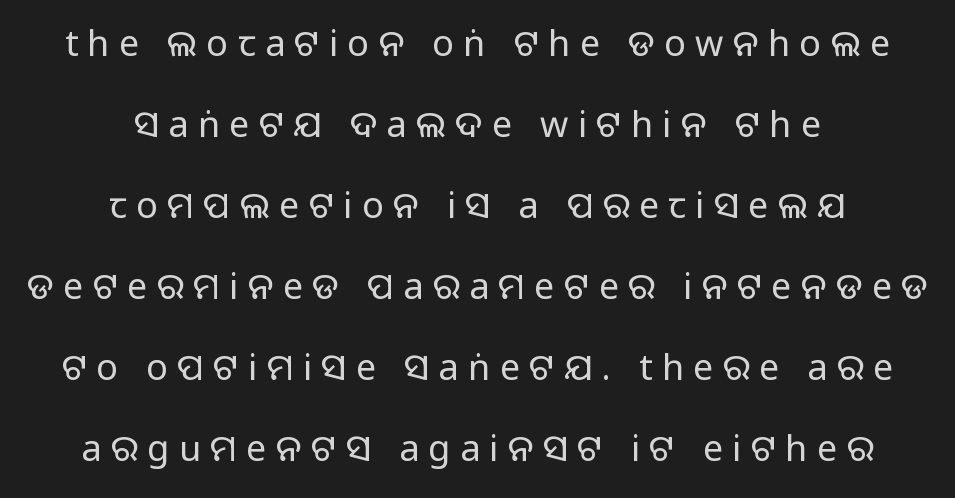
{"serif": "no", "italic": "no", "bold": "no", "weight": "regular", "width": "normal", "stroke_contrast": "low", "x_height": "large", "monospaced": "no", "underline": "no", "align": "center", "line_spacing": "loose", "line_spacing_ratio": 2.25, "letter_spacing": "wide", "letter_spacing_em": 0.26, "glyph_px": 36}
